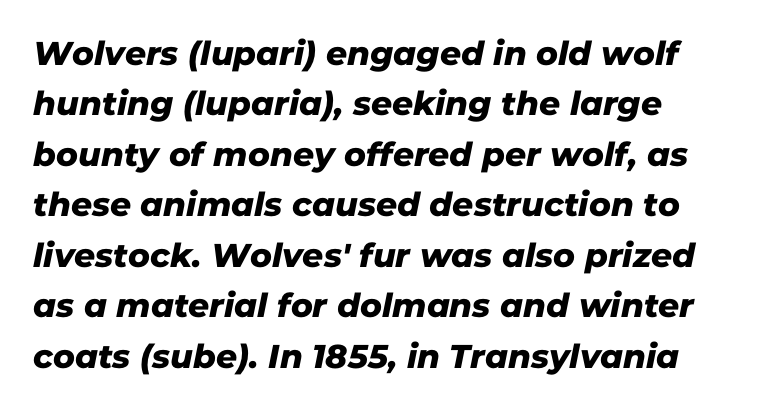
Nothing sits at the stroke ends, so this counts as sans-serif. Decoration check: the copy has no underline. The rendering keeps characters at their native spacing. The rendering uses natural spacing where letterforms have individual widths.
